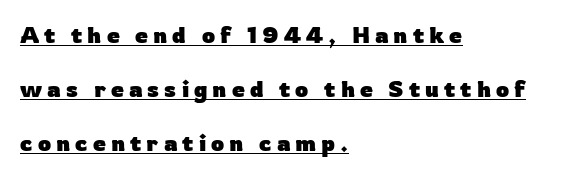
Glyph-to-glyph distance is far greater than everyday printed text. If you drew a ruler down the left edge, every line would touch it. A roman cut, with each character standing at attention. Heft: maximum for text — a bold. Successive baselines arrive slowly, with a big drop between each. This is underlined copy, the kind a proofreader might mark for attention.
